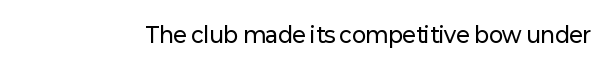
Q: Is the text italic (slanted)? A: No, it is upright.
Q: Is the text underlined? A: No.
Q: Is the spacing between letters normal or unusually wide? A: Normal.
